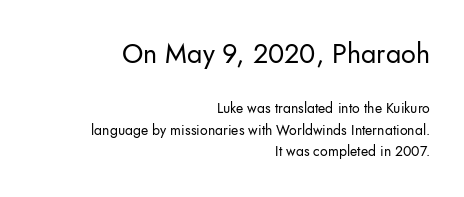
Q: Is the text bold? A: No.
Q: Is the text italic (slanted)? A: No, it is upright.
Q: Is the text underlined? A: No.
Q: How is the paragraph aligned? A: Right-aligned.
Q: Is the spacing between letters normal or unusually wide? A: Normal.
Q: Is the spacing between lines tight, normal or loose? A: Normal.
Q: Which block of text is set in a larger size, the first (top) or the second (bottom)? A: The first (top) one.
